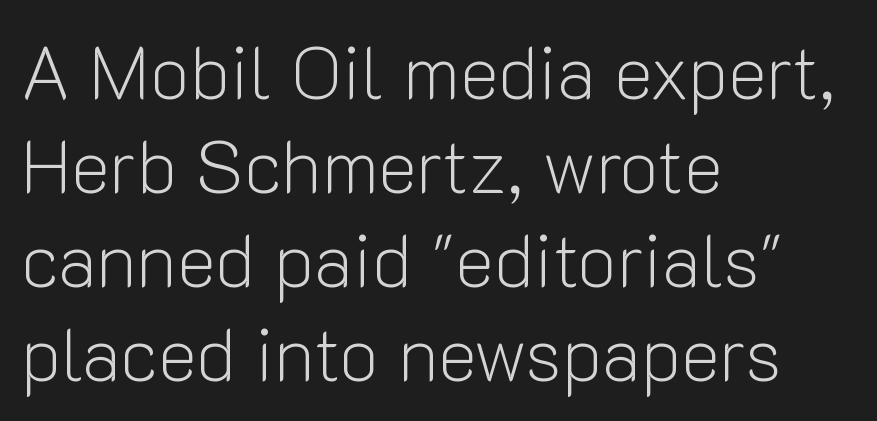
The image shows 74 px light sans-serif type, upright; set left-aligned, normal line spacing (1.27x), normal letter spacing, not underlined; low stroke contrast and a medium x-height.
